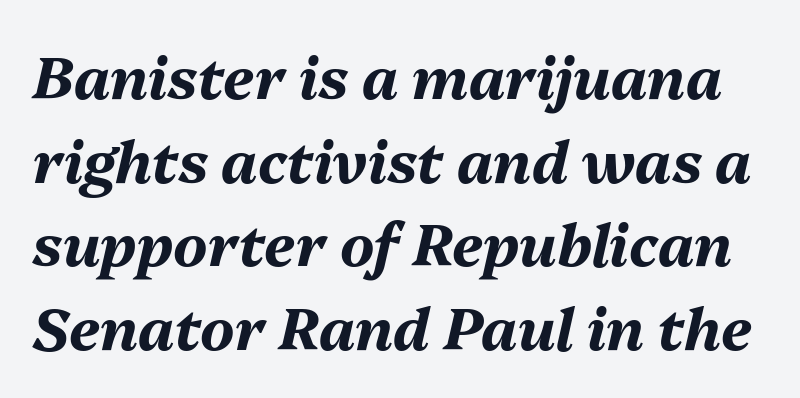
{"italic": "yes", "lean": "right", "slant_degrees": 13, "bold": "yes", "weight": "bold", "width": "normal", "stroke_contrast": "medium", "x_height": "medium", "monospaced": "no", "underline": "no", "line_spacing": "normal", "line_spacing_ratio": 1.44, "letter_spacing": "normal", "letter_spacing_em": 0.0, "glyph_px": 58}
